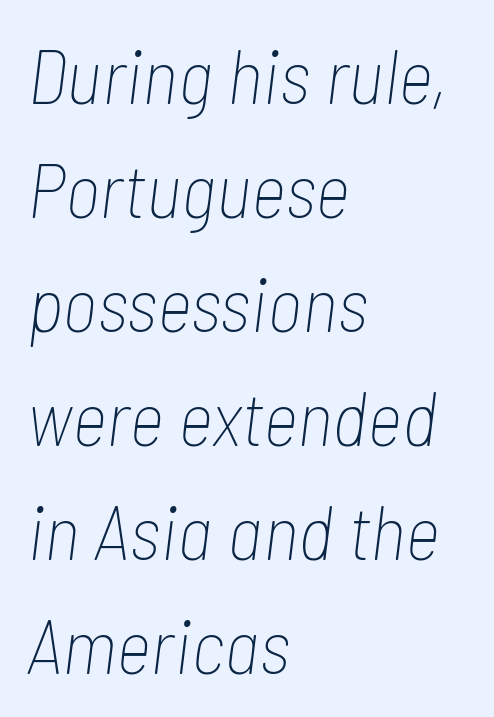
Q: Is the text bold? A: No.
Q: Is the text italic (slanted)? A: Yes, it leans right by about 7 degrees.
Q: Is the text underlined? A: No.
Q: How is the paragraph aligned? A: Left-aligned.
Q: Is the spacing between letters normal or unusually wide? A: Normal.
Q: Is the spacing between lines tight, normal or loose? A: Normal.
Q: Width (condensed, normal, or wide)? A: Condensed.
Q: Stroke contrast? A: Low.
Q: x-height? A: Medium.
Q: Monospaced? A: No.
